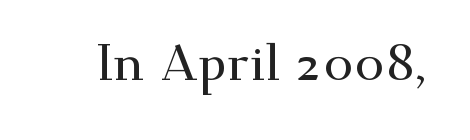
Is the letter spacing exaggerated? No — it looks like the ordinary default. The words here are not underlined. Unlike a clean sans, this face finishes its strokes with serifs. The font's upright variant was chosen for this text. Note the varied advance widths — an 'i' is clearly narrower than an 'm'.
